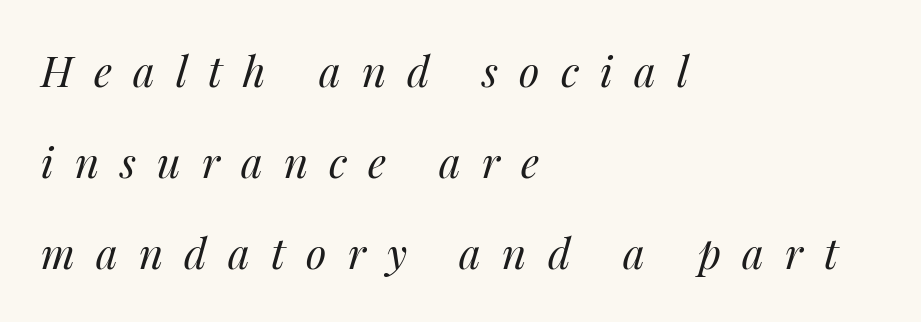
Q: Is the text bold? A: No.
Q: Is the text italic (slanted)? A: Yes, it leans right by about 14 degrees.
Q: Is the text underlined? A: No.
Q: How is the paragraph aligned? A: Left-aligned.
Q: Is the spacing between letters normal or unusually wide? A: Unusually wide.
Q: Is the spacing between lines tight, normal or loose? A: Loose.
Q: Width (condensed, normal, or wide)? A: Normal.
Q: Stroke contrast? A: Medium.
Q: x-height? A: Medium.
Q: Monospaced? A: No.
